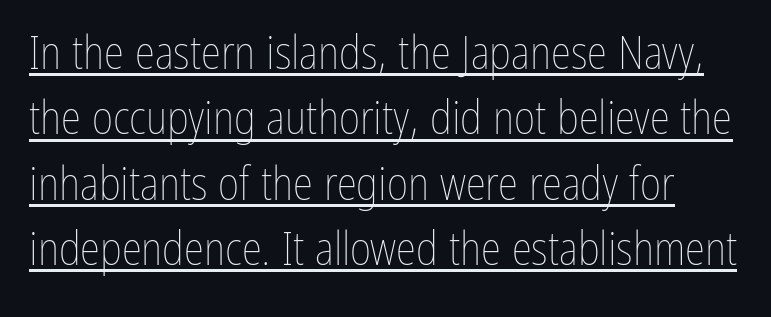
The image shows 46 px thin, condensed type, upright; set normal line spacing (1.42x), normal letter spacing, underlined; low stroke contrast and a medium x-height.
